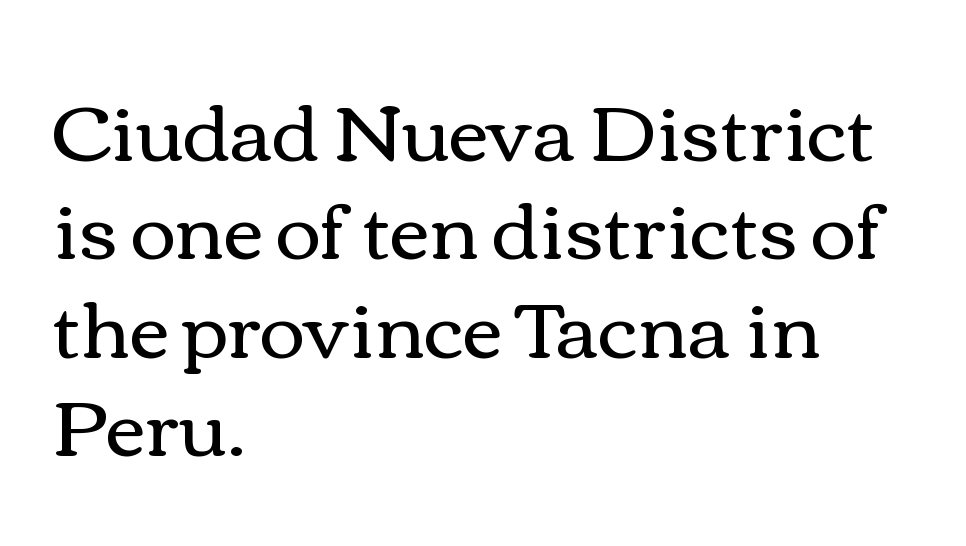
The image shows 78 px regular-weight, wide type, upright; set left-aligned, normal line spacing (1.26x), normal letter spacing, not underlined; medium stroke contrast and a medium x-height.
